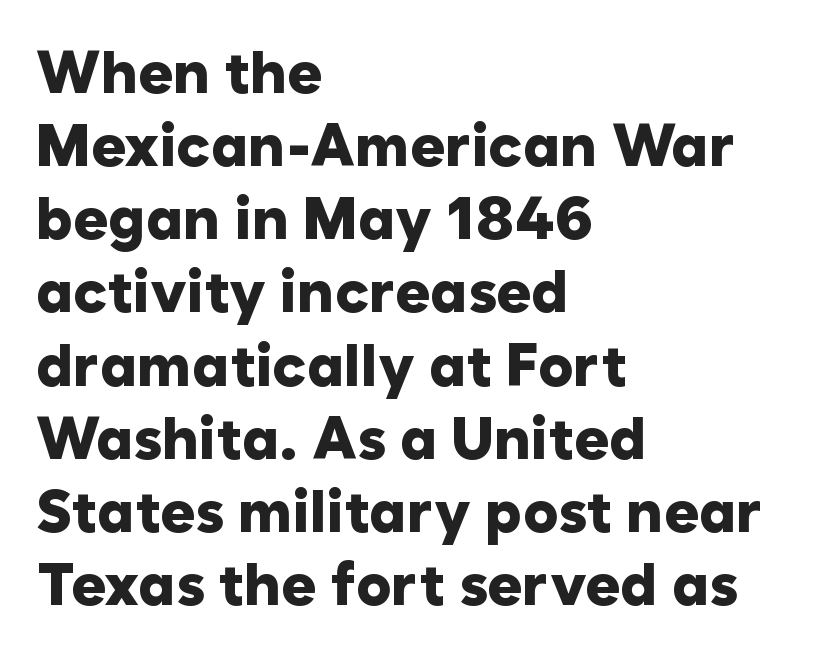
{"serif": "no", "italic": "no", "bold": "yes", "weight": "heavy", "width": "normal", "stroke_contrast": "low", "x_height": "medium", "monospaced": "no", "underline": "no", "align": "left", "line_spacing_ratio": 1.24, "letter_spacing": "normal", "letter_spacing_em": 0.0, "glyph_px": 59}
